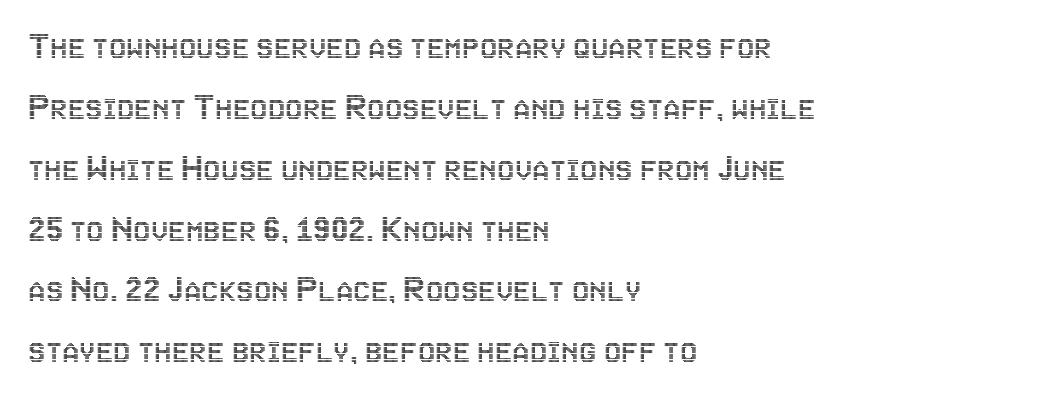
In terms of leading, this rendering sits right in the middle. Posture: straight, roman, zero tilt. Check the space under the baseline: it is left empty. Tracking here is standard; glyphs follow each other at the usual distance. Horizontally, the lines are justified to the leading edge only.
